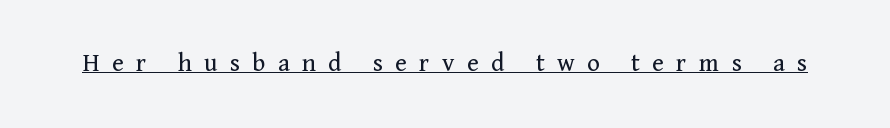
Ordinary non-slanted type is in use. Stems here are at most as thick as an everyday book face. These characters rest on top of a visible drawn line. Between one letter and the next there's a generous, obvious gap.
